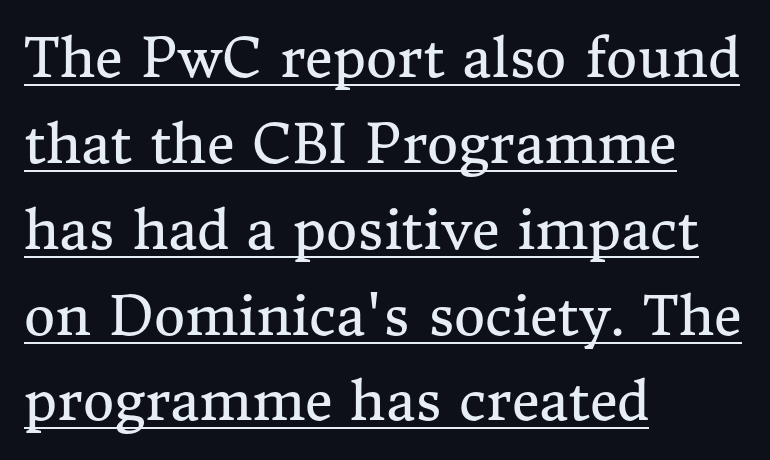
The image shows 54 px regular-weight serif type, upright; set left-aligned, normal line spacing (1.59x), normal letter spacing, underlined; medium stroke contrast and a medium x-height.
